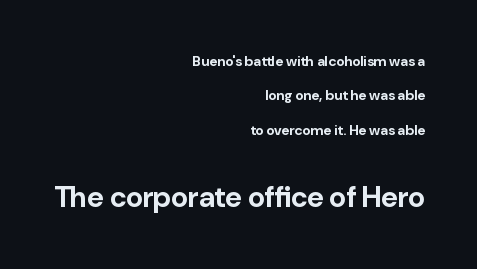
The image shows 29 px bold sans-serif type, upright; set right-aligned, loose line spacing (2.45x), normal letter spacing, not underlined; the second (bottom) block is 2.07x larger; low stroke contrast and a medium x-height.
